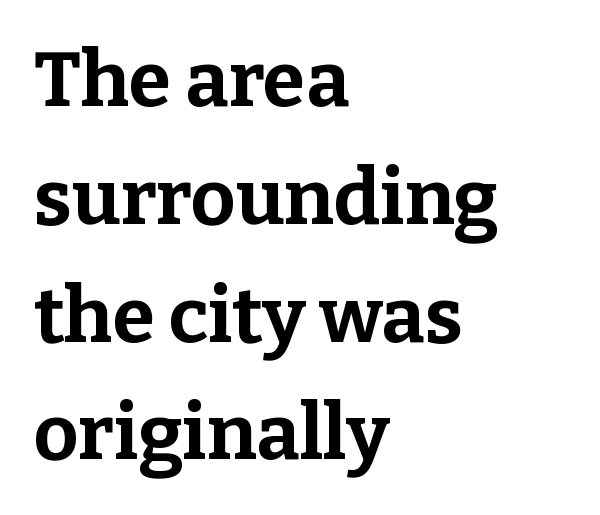
{"serif": "yes", "italic": "no", "bold": "yes", "weight": "bold", "width": "normal", "stroke_contrast": "low", "x_height": "medium", "monospaced": "no", "underline": "no", "align": "left", "line_spacing": "normal", "line_spacing_ratio": 1.53, "letter_spacing": "normal", "letter_spacing_em": 0.0, "glyph_px": 77}
